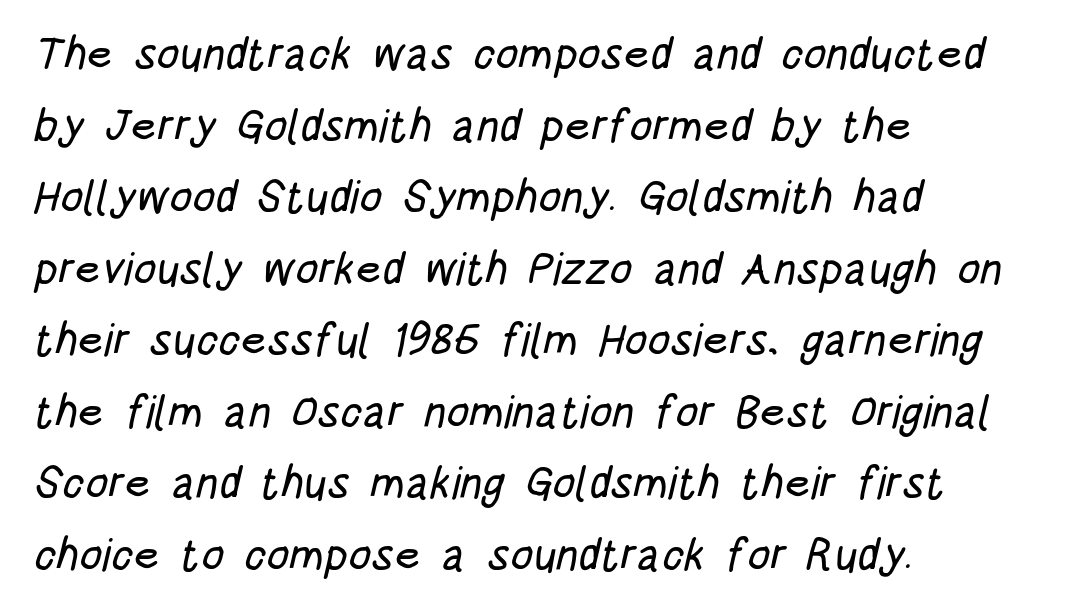
{"serif": "no", "width": "condensed", "stroke_contrast": "low", "x_height": "large", "monospaced": "no", "underline": "no", "align": "left", "line_spacing": "normal", "line_spacing_ratio": 1.59, "letter_spacing": "normal", "letter_spacing_em": 0.0, "glyph_px": 45}
